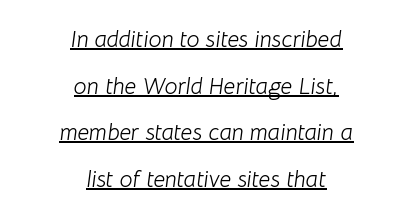
{"italic": "yes", "lean": "right", "slant_degrees": 8, "bold": "no", "underline": "yes", "align": "center", "line_spacing": "loose", "line_spacing_ratio": 2.03, "letter_spacing": "normal", "letter_spacing_em": 0.0, "glyph_px": 23}
